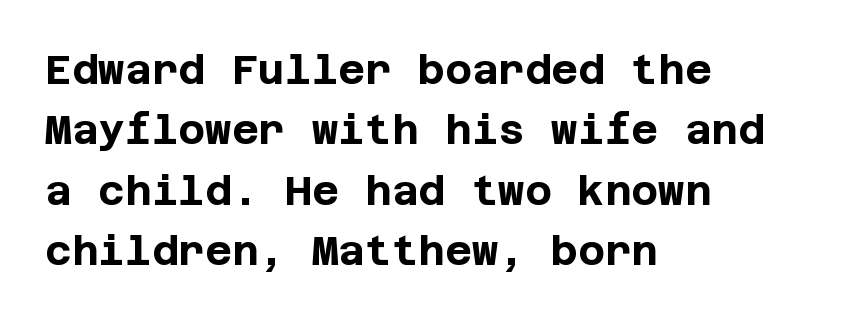
Q: Is the text bold? A: Yes.
Q: Is the text italic (slanted)? A: No, it is upright.
Q: Is the typeface a serif or a sans-serif typeface? A: Sans-serif.
Q: Is the text underlined? A: No.
Q: How is the paragraph aligned? A: Left-aligned.
Q: Is the spacing between letters normal or unusually wide? A: Normal.
Q: Is the spacing between lines tight, normal or loose? A: Normal.
Q: Width (condensed, normal, or wide)? A: Normal.
Q: Stroke contrast? A: Low.
Q: x-height? A: Large.
